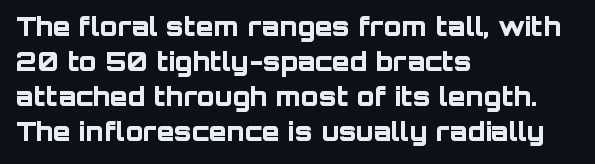
The image shows 26 px bold type, upright; set left-aligned, normal line spacing (1.34x), normal letter spacing, not underlined.
